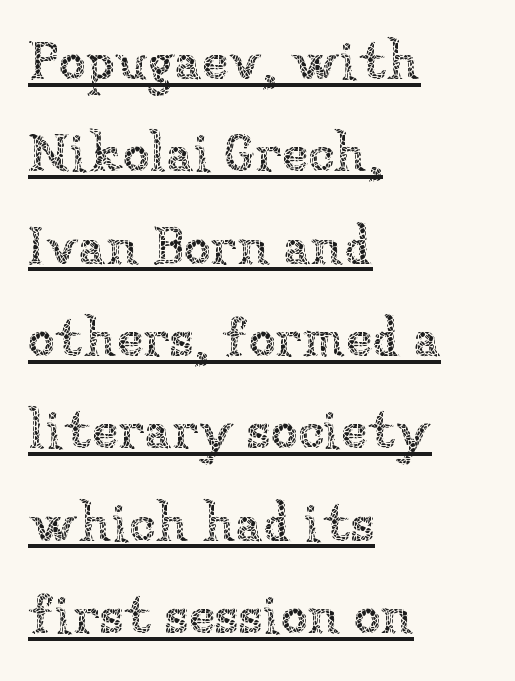
Q: Is the text bold? A: No.
Q: Is the text italic (slanted)? A: No, it is upright.
Q: Is the text underlined? A: Yes.
Q: How is the paragraph aligned? A: Left-aligned.
Q: Is the spacing between letters normal or unusually wide? A: Normal.
Q: Width (condensed, normal, or wide)? A: Normal.
Q: Stroke contrast? A: Low.
Q: x-height? A: Medium.
Q: Monospaced? A: No.
